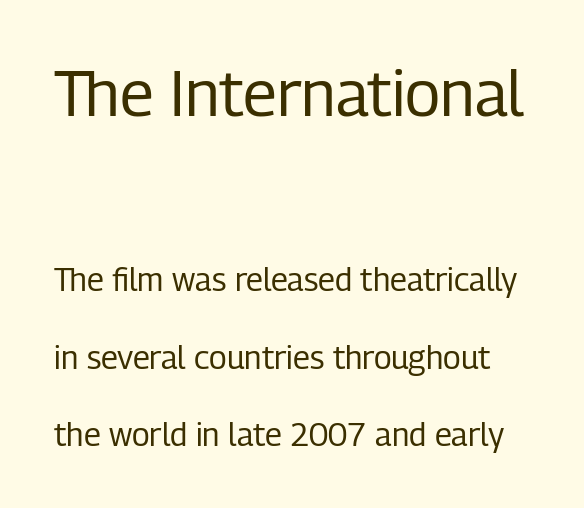
{"serif": "no", "italic": "no", "bold": "no", "weight": "regular", "width": "condensed", "stroke_contrast": "low", "x_height": "medium", "monospaced": "no", "underline": "no", "line_spacing": "loose", "line_spacing_ratio": 2.42, "letter_spacing": "normal", "letter_spacing_em": 0.0, "larger_block": "first", "size_ratio": 2.0, "glyph_px": 64}
